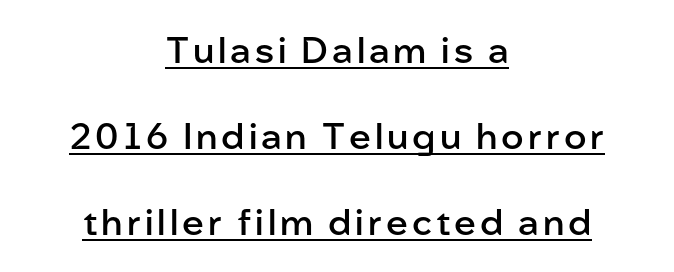
The image shows 36 px semibold sans-serif type, upright; set centered, loose line spacing (2.39x), underlined; low stroke contrast and a medium x-height.
